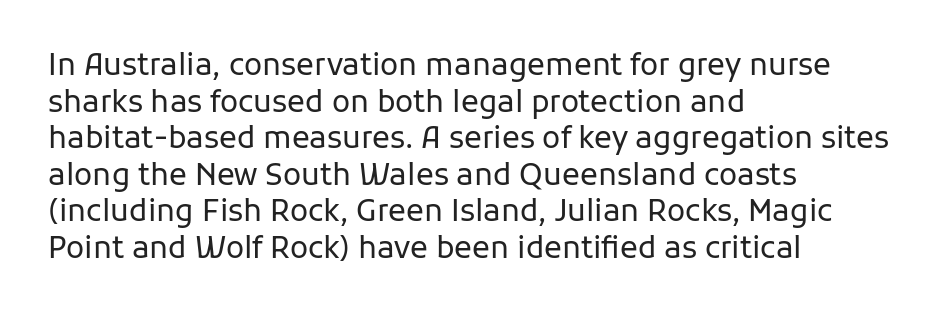
Q: Is the text bold? A: No.
Q: Is the text italic (slanted)? A: No, it is upright.
Q: Is the typeface a serif or a sans-serif typeface? A: Sans-serif.
Q: Is the text underlined? A: No.
Q: How is the paragraph aligned? A: Left-aligned.
Q: Is the spacing between letters normal or unusually wide? A: Normal.
Q: Width (condensed, normal, or wide)? A: Normal.
Q: Stroke contrast? A: Low.
Q: x-height? A: Medium.
Q: Monospaced? A: No.
